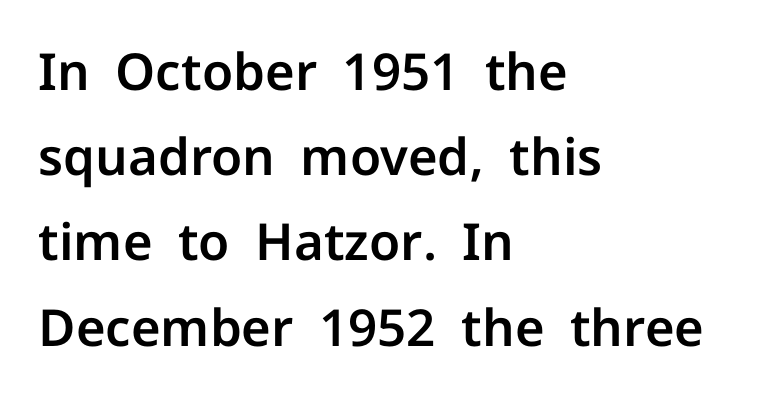
The image shows 51 px sans-serif type, upright; set left-aligned, normal line spacing (1.67x), normal letter spacing, not underlined; low stroke contrast and a medium x-height.
